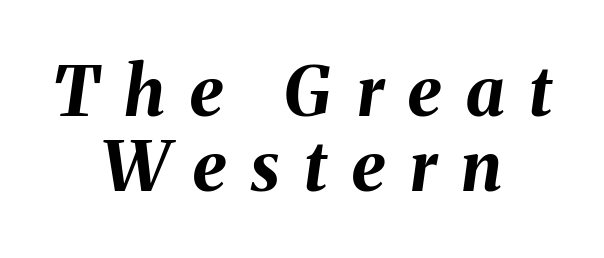
{"italic": "yes", "lean": "right", "slant_degrees": 8, "bold": "yes", "weight": "bold", "width": "normal", "stroke_contrast": "medium", "x_height": "medium", "monospaced": "no", "underline": "no", "align": "center", "line_spacing": "tight", "line_spacing_ratio": 1.08, "letter_spacing": "wide", "letter_spacing_em": 0.36, "glyph_px": 69}
